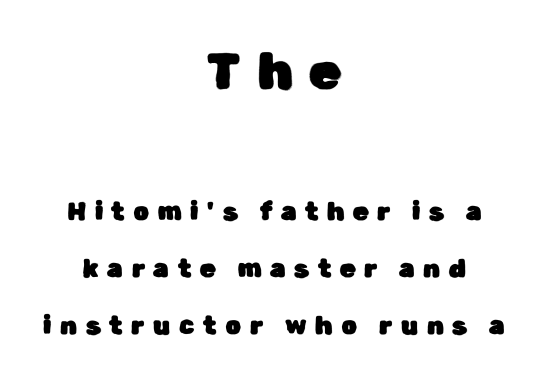
Q: Is the text italic (slanted)? A: No, it is upright.
Q: Is the typeface a serif or a sans-serif typeface? A: Sans-serif.
Q: Is the text underlined? A: No.
Q: How is the paragraph aligned? A: Centered.
Q: Is the spacing between letters normal or unusually wide? A: Unusually wide.
Q: Is the spacing between lines tight, normal or loose? A: Loose.
Q: Which block of text is set in a larger size, the first (top) or the second (bottom)? A: The first (top) one.
Q: Width (condensed, normal, or wide)? A: Normal.
Q: Stroke contrast? A: Low.
Q: x-height? A: Medium.
Q: Monospaced? A: No.
